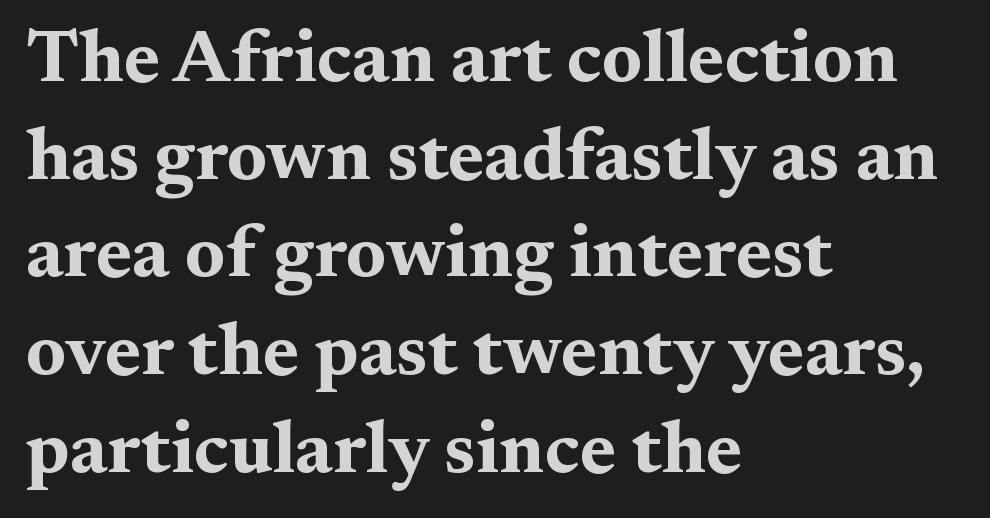
The image shows 74 px bold, wide serif type, upright; set left-aligned, normal line spacing (1.32x), normal letter spacing, not underlined; medium stroke contrast and a medium x-height.
